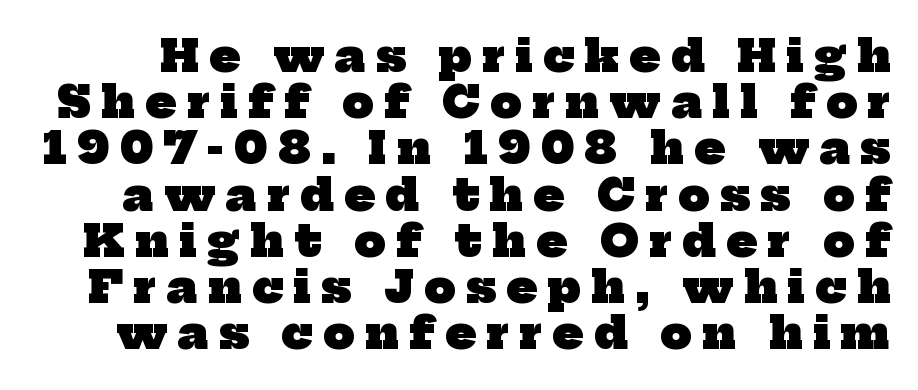
Q: Is the text bold? A: Yes.
Q: Is the typeface a serif or a sans-serif typeface? A: Serif.
Q: Is the text underlined? A: No.
Q: Is the spacing between letters normal or unusually wide? A: Unusually wide.
Q: Is the spacing between lines tight, normal or loose? A: Tight.
Q: Width (condensed, normal, or wide)? A: Normal.
Q: Stroke contrast? A: Low.
Q: x-height? A: Medium.
Q: Monospaced? A: No.
